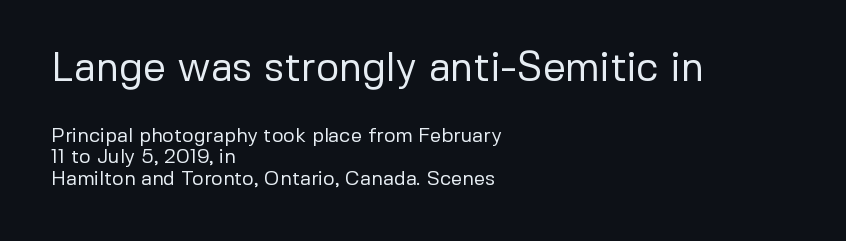
{"serif": "no", "italic": "no", "bold": "no", "weight": "regular", "width": "normal", "stroke_contrast": "low", "x_height": "medium", "monospaced": "no", "underline": "no", "align": "left", "line_spacing": "tight", "line_spacing_ratio": 1.09, "letter_spacing": "normal", "letter_spacing_em": 0.0, "larger_block": "first", "size_ratio": 2.0, "glyph_px": 40}
